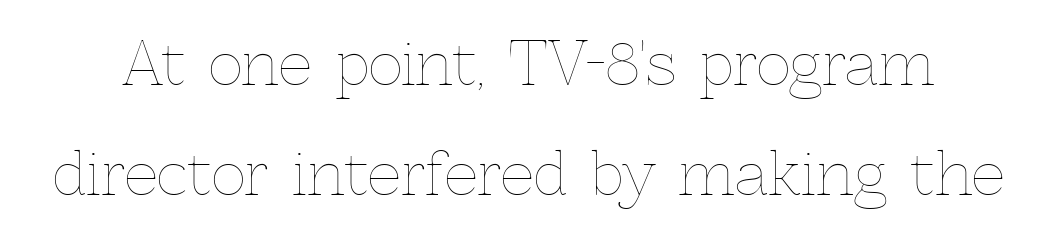
The image shows 59 px thin type, upright; set line spacing 1.86x, normal letter spacing, not underlined; a medium x-height.
